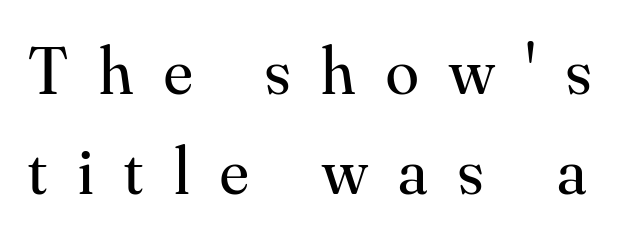
Looks like regular typesetting: each glyph gets only the width it needs. There is plenty of visible air inserted between adjacent glyphs. The lines sit at an ordinary, default distance from one another. Bare-footed words on every line.
